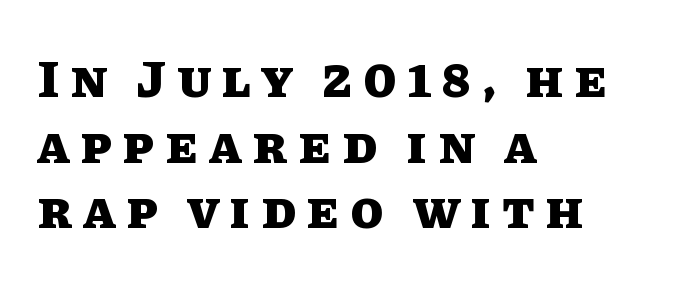
{"italic": "no", "bold": "yes", "weight": "heavy", "width": "normal", "stroke_contrast": "low", "x_height": "large", "monospaced": "no", "underline": "no", "align": "left", "line_spacing_ratio": 1.24, "letter_spacing": "wide", "letter_spacing_em": 0.22, "glyph_px": 53}
